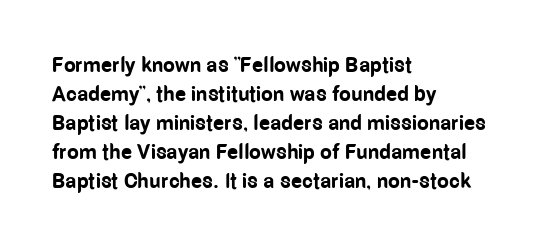
The image shows 21 px bold type, upright; set left-aligned, normal line spacing (1.38x), normal letter spacing, not underlined.
